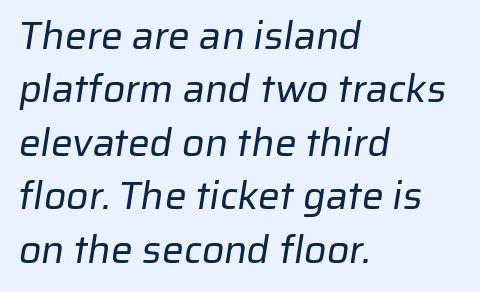
The image shows 39 px regular-weight sans-serif type; set left-aligned, normal line spacing (1.37x), normal letter spacing, not underlined; low stroke contrast and a medium x-height.
